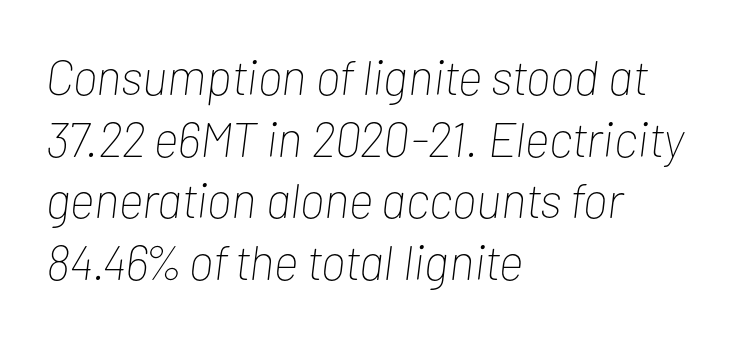
The image shows 49 px thin, condensed type, italic (leaning right); set left-aligned, normal line spacing (1.26x), normal letter spacing, not underlined; low stroke contrast and a medium x-height.
